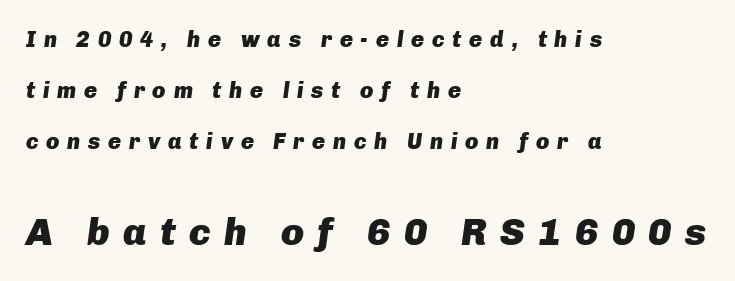
{"italic": "yes", "lean": "right", "slant_degrees": 8, "bold": "yes", "weight": "heavy", "width": "normal", "stroke_contrast": "low", "x_height": "medium", "monospaced": "no", "underline": "no", "align": "left", "line_spacing": "loose", "line_spacing_ratio": 2.31, "letter_spacing": "wide", "letter_spacing_em": 0.35, "larger_block": "second", "size_ratio": 1.73, "glyph_px": 38}
